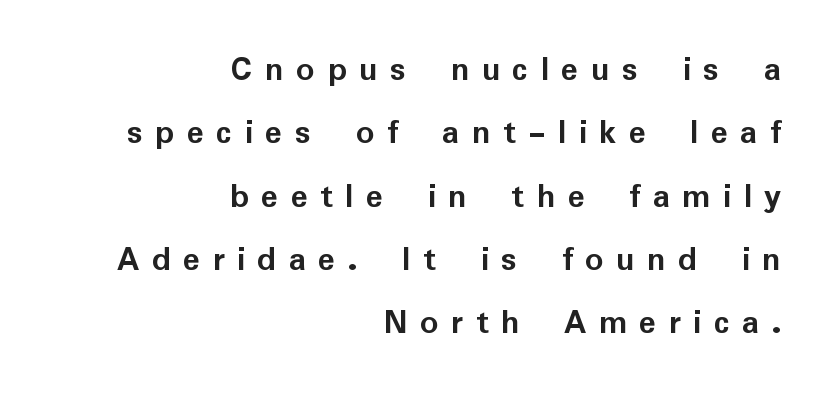
The image shows 36 px semibold sans-serif type, upright; set right-aligned, line spacing 1.76x, unusually wide letter spacing (+0.34 em), not underlined; low stroke contrast and a medium x-height.
